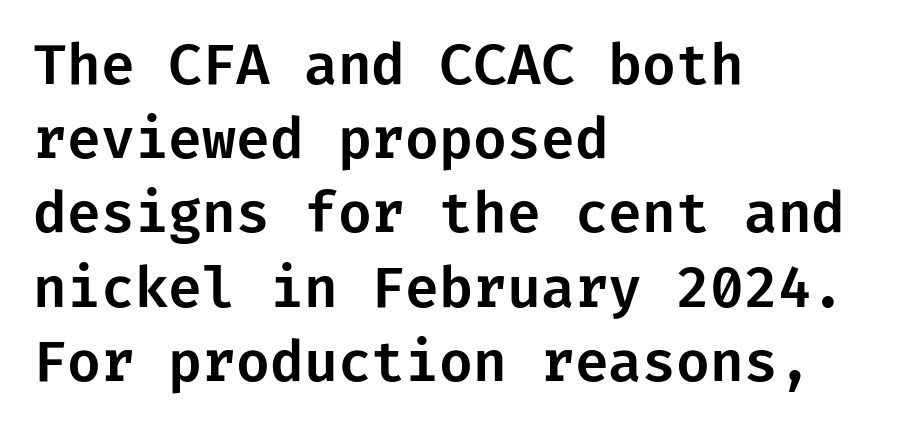
Q: Is the text italic (slanted)? A: No, it is upright.
Q: Is the typeface a serif or a sans-serif typeface? A: Sans-serif.
Q: Is the text underlined? A: No.
Q: How is the paragraph aligned? A: Left-aligned.
Q: Is the spacing between letters normal or unusually wide? A: Normal.
Q: Is the spacing between lines tight, normal or loose? A: Normal.
Q: Width (condensed, normal, or wide)? A: Normal.
Q: Stroke contrast? A: Low.
Q: x-height? A: Medium.
